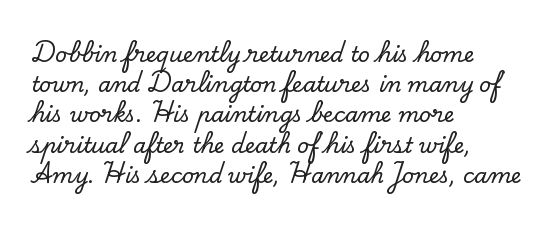
The lines sit at an ordinary, default distance from one another. What stands out about the letter spacing? Nothing — it is the standard amount. Leftover space on each line is placed entirely after the last word. Check the space under the baseline: it is left empty.
